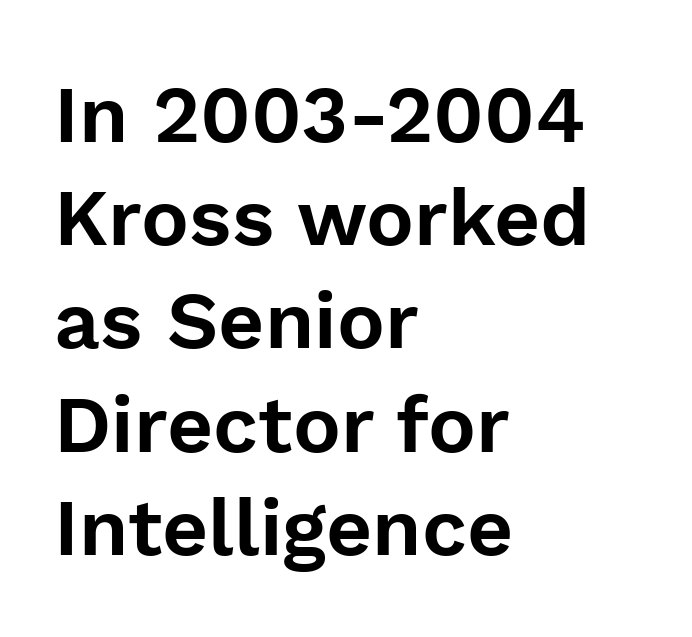
Q: Is the text italic (slanted)? A: No, it is upright.
Q: Is the typeface a serif or a sans-serif typeface? A: Sans-serif.
Q: Is the text underlined? A: No.
Q: How is the paragraph aligned? A: Left-aligned.
Q: Is the spacing between letters normal or unusually wide? A: Normal.
Q: Is the spacing between lines tight, normal or loose? A: Normal.
Q: Width (condensed, normal, or wide)? A: Normal.
Q: Stroke contrast? A: Low.
Q: x-height? A: Medium.
Q: Monospaced? A: No.
